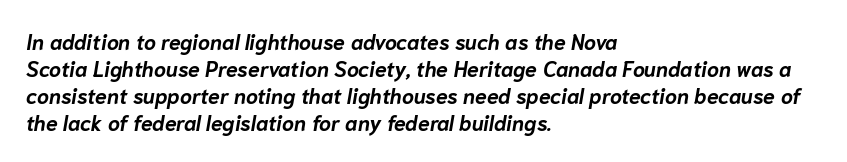
The image shows 21 px bold type, italic (leaning right); set left-aligned, normal line spacing (1.28x), normal letter spacing, not underlined.
